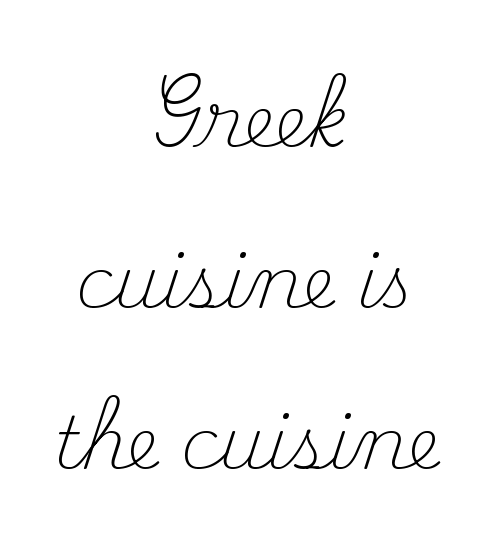
The line-height multiplier appears high, well above default. Each row of text sits above clean, open space. Character widths vary here, with narrow letters taking less room than wide ones.
